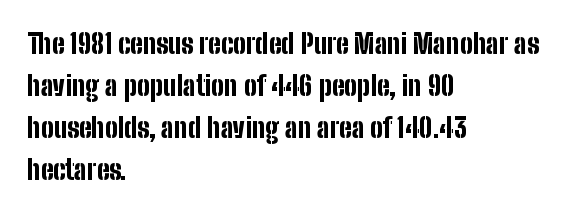
The image shows 27 px bold type, upright; set left-aligned, normal line spacing (1.55x), normal letter spacing, not underlined.
